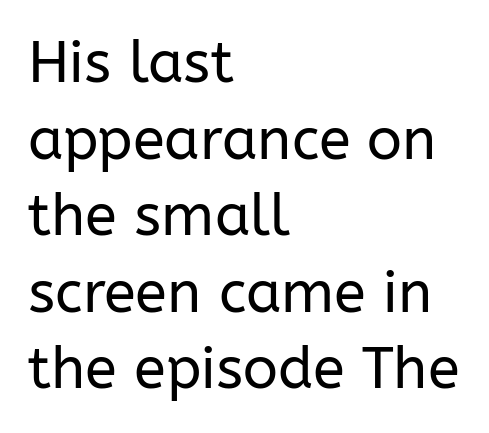
{"serif": "no", "italic": "no", "bold": "no", "weight": "regular", "width": "normal", "stroke_contrast": "low", "x_height": "medium", "monospaced": "no", "underline": "no", "align": "left", "line_spacing": "normal", "line_spacing_ratio": 1.32, "letter_spacing": "normal", "letter_spacing_em": 0.0, "glyph_px": 58}
